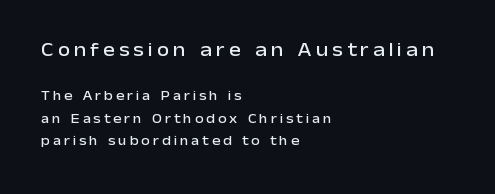
Q: Is the text italic (slanted)? A: No, it is upright.
Q: Is the text underlined? A: No.
Q: How is the paragraph aligned? A: Left-aligned.
Q: Is the spacing between letters normal or unusually wide? A: Unusually wide.
Q: Is the spacing between lines tight, normal or loose? A: Normal.
Q: Which block of text is set in a larger size, the first (top) or the second (bottom)? A: The first (top) one.
